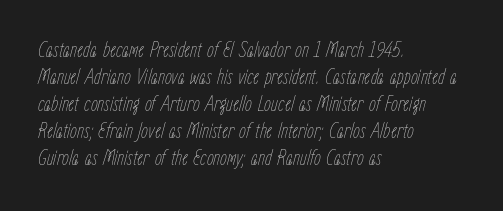
{"italic": "yes", "lean": "right", "slant_degrees": 15, "bold": "no", "underline": "no", "align": "left", "line_spacing_ratio": 1.23, "letter_spacing": "normal", "letter_spacing_em": 0.0, "glyph_px": 22}
